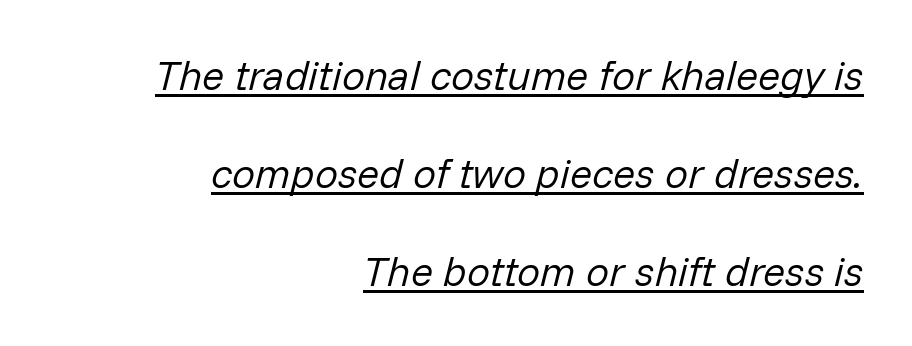
{"italic": "yes", "lean": "right", "slant_degrees": 14, "bold": "no", "weight": "regular", "width": "normal", "stroke_contrast": "low", "x_height": "medium", "monospaced": "no", "underline": "yes", "align": "right", "line_spacing": "loose", "line_spacing_ratio": 2.39, "letter_spacing": "normal", "letter_spacing_em": 0.0, "glyph_px": 41}
